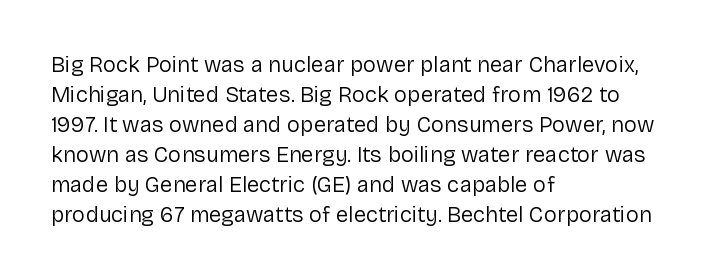
The image shows 22 px text type, upright; set left-aligned, normal line spacing (1.36x), normal letter spacing, not underlined.
